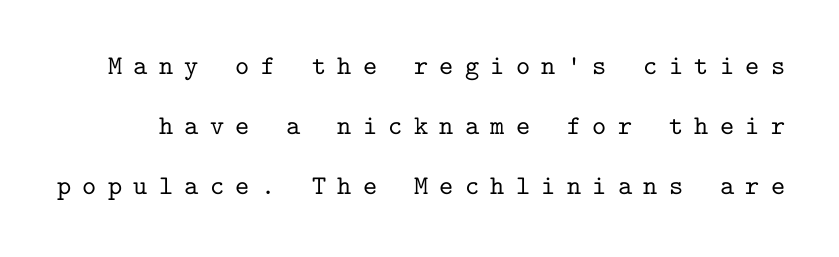
{"italic": "no", "underline": "no", "line_spacing": "loose", "line_spacing_ratio": 2.23, "letter_spacing": "wide", "letter_spacing_em": 0.42, "glyph_px": 27}
